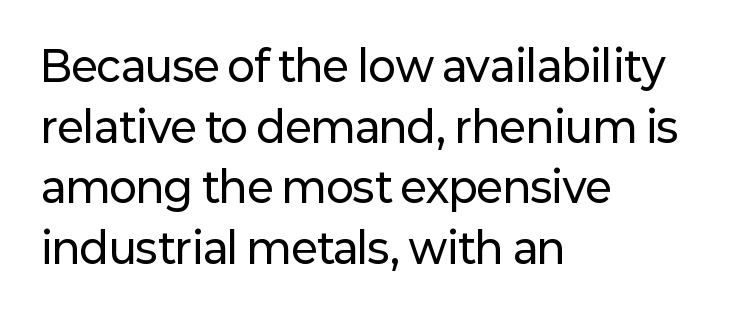
Q: Is the text italic (slanted)? A: No, it is upright.
Q: Is the typeface a serif or a sans-serif typeface? A: Sans-serif.
Q: Is the text underlined? A: No.
Q: How is the paragraph aligned? A: Left-aligned.
Q: Is the spacing between letters normal or unusually wide? A: Normal.
Q: Is the spacing between lines tight, normal or loose? A: Normal.
Q: Width (condensed, normal, or wide)? A: Normal.
Q: Stroke contrast? A: Low.
Q: x-height? A: Medium.
Q: Monospaced? A: No.
